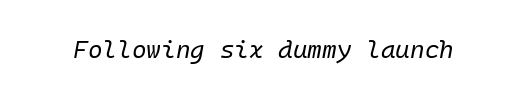
The image shows 25 px text type, italic (leaning right); set normal letter spacing, not underlined.
